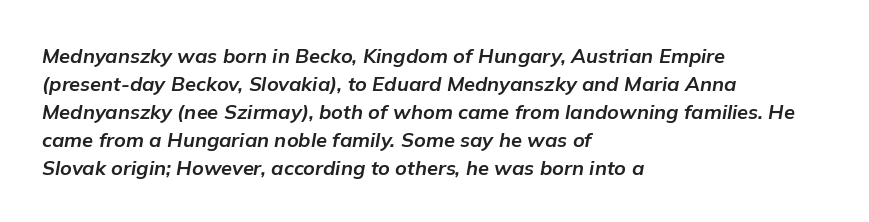
The image shows 20 px bold type, italic (leaning right); set left-aligned, normal line spacing (1.4x), normal letter spacing, not underlined.
